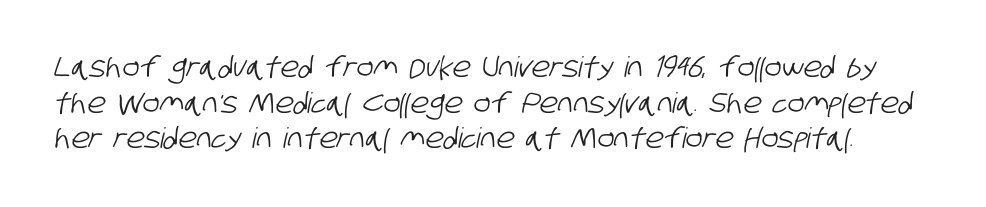
The image shows 28 px condensed sans-serif type; set normal line spacing (1.27x), normal letter spacing, not underlined; low stroke contrast and a large x-height.
